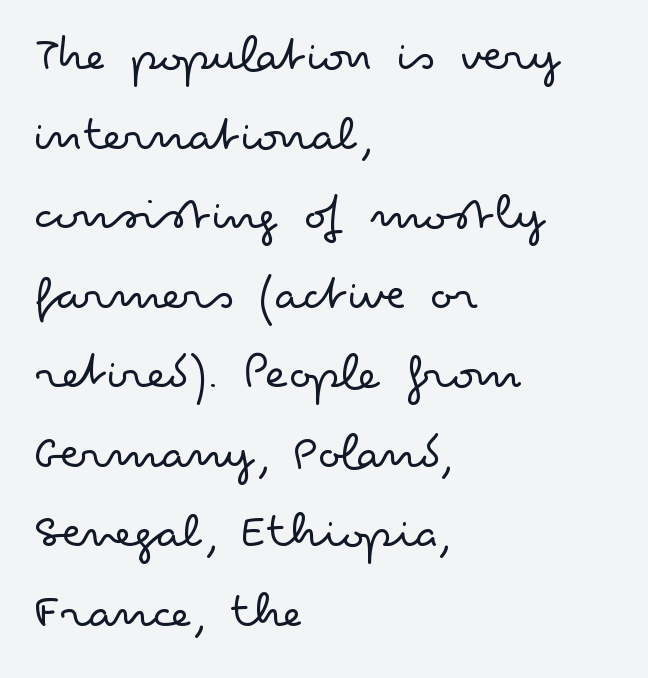
The image shows 52 px light, wide sans-serif type, upright; set left-aligned, normal line spacing (1.53x), normal letter spacing, not underlined; low stroke contrast and a small x-height.
